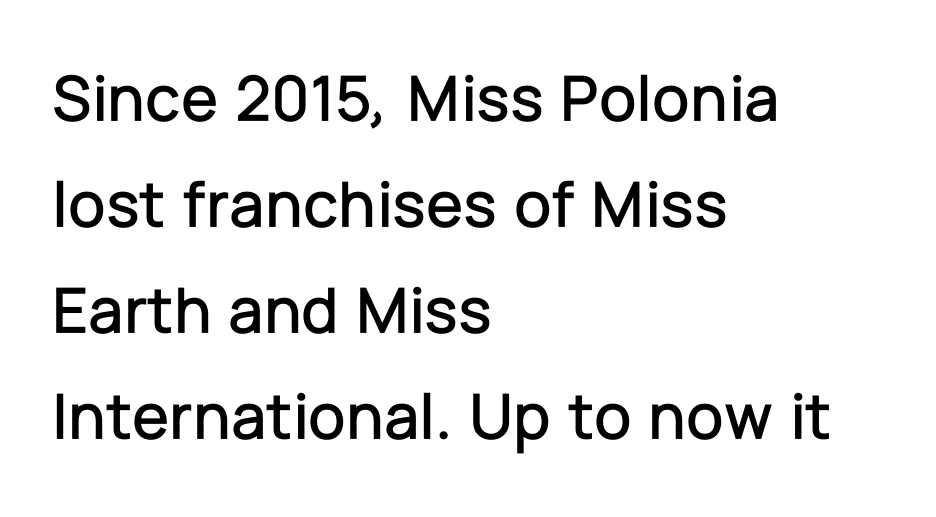
The designer left line spacing at the default. Typographically, this falls in the sans-serif category. Is the letter spacing exaggerated? No — it looks like the ordinary default. The rendering uses natural spacing where letterforms have individual widths. Does the lettering tilt? It doesn't — this is upright. The typesetter chose a ragged-right arrangement here.
